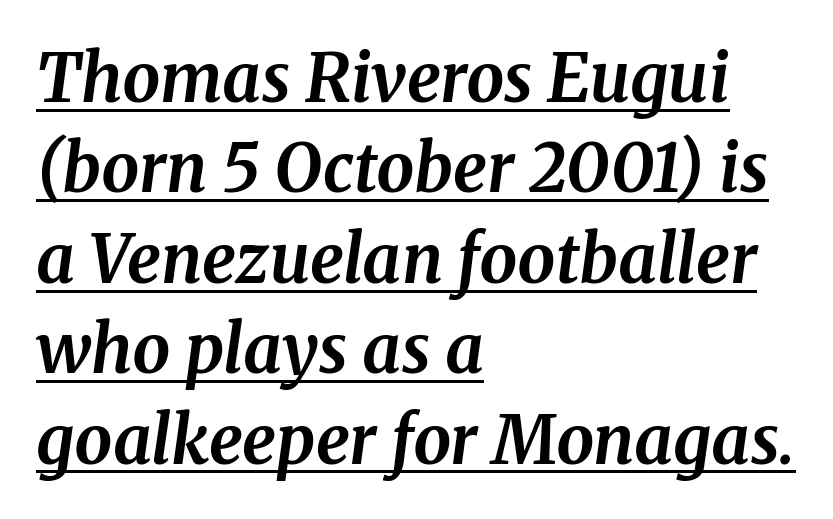
Q: Is the text bold? A: Yes.
Q: Is the text italic (slanted)? A: Yes, it leans right by about 8 degrees.
Q: Is the typeface a serif or a sans-serif typeface? A: Serif.
Q: Is the text underlined? A: Yes.
Q: How is the paragraph aligned? A: Left-aligned.
Q: Is the spacing between letters normal or unusually wide? A: Normal.
Q: Is the spacing between lines tight, normal or loose? A: Normal.
Q: Width (condensed, normal, or wide)? A: Normal.
Q: Stroke contrast? A: Medium.
Q: x-height? A: Medium.
Q: Monospaced? A: No.
